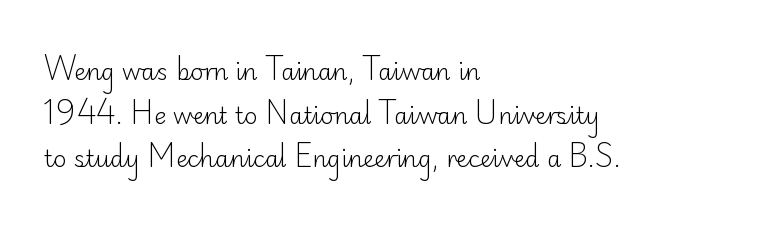
The image shows 23 px text type, upright; set left-aligned, loose line spacing (1.9x), normal letter spacing, not underlined.
